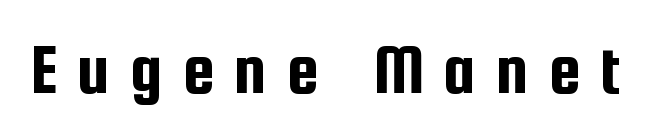
Q: Is the text italic (slanted)? A: No, it is upright.
Q: Is the typeface a serif or a sans-serif typeface? A: Sans-serif.
Q: Is the text underlined? A: No.
Q: Is the spacing between letters normal or unusually wide? A: Unusually wide.
Q: Width (condensed, normal, or wide)? A: Condensed.
Q: Stroke contrast? A: Low.
Q: x-height? A: Medium.
Q: Monospaced? A: No.
